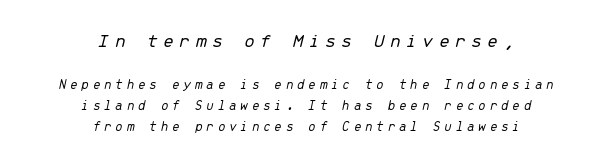
{"italic": "yes", "lean": "right", "slant_degrees": 13, "bold": "no", "underline": "no", "align": "center", "line_spacing": "normal", "line_spacing_ratio": 1.49, "letter_spacing": "wide", "letter_spacing_em": 0.25, "larger_block": "first", "size_ratio": 1.43, "glyph_px": 20}
